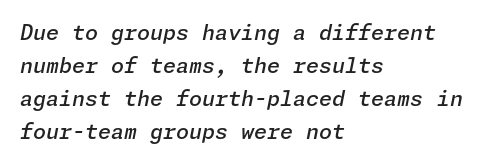
{"italic": "yes", "lean": "right", "slant_degrees": 11, "bold": "semi", "underline": "no", "align": "left", "line_spacing": "normal", "line_spacing_ratio": 1.57, "letter_spacing": "normal", "letter_spacing_em": 0.0, "glyph_px": 21}
